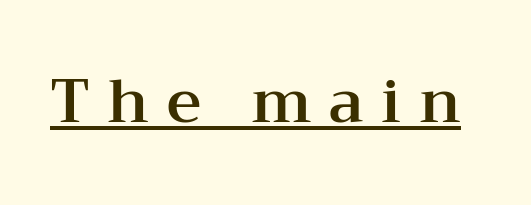
The image shows 60 px wide serif type, upright; set unusually wide letter spacing (+0.29 em), underlined; medium stroke contrast and a medium x-height.
